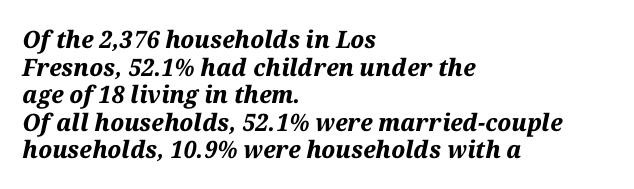
{"italic": "yes", "lean": "right", "slant_degrees": 12, "bold": "yes", "underline": "no", "align": "left", "line_spacing": "tight", "line_spacing_ratio": 1.15, "letter_spacing": "normal", "letter_spacing_em": 0.0, "glyph_px": 24}
